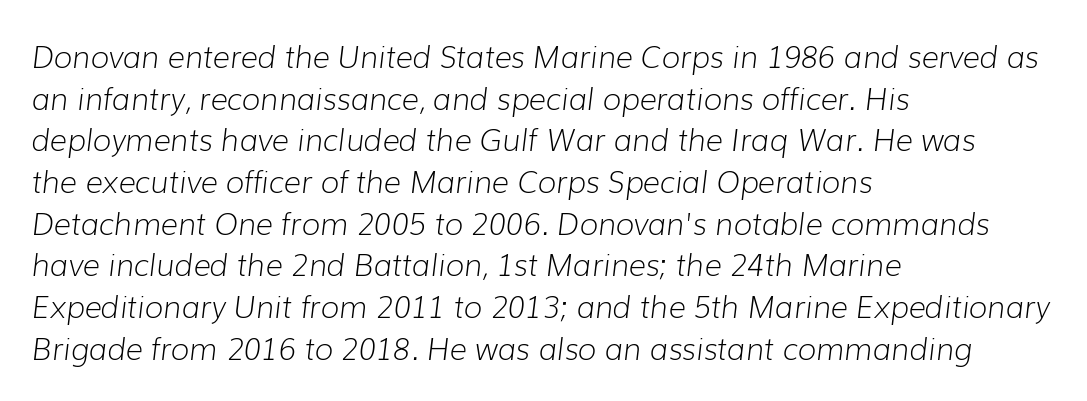
Q: Is the text bold? A: No.
Q: Is the text italic (slanted)? A: Yes, it leans right by about 7 degrees.
Q: Is the text underlined? A: No.
Q: How is the paragraph aligned? A: Left-aligned.
Q: Is the spacing between letters normal or unusually wide? A: Normal.
Q: Is the spacing between lines tight, normal or loose? A: Normal.
Q: Width (condensed, normal, or wide)? A: Normal.
Q: Stroke contrast? A: Low.
Q: x-height? A: Medium.
Q: Monospaced? A: No.
